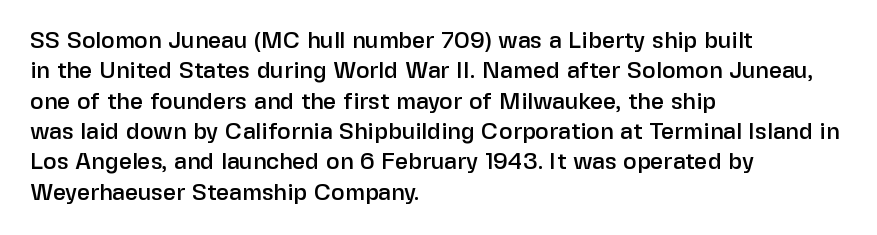
{"italic": "no", "underline": "no", "align": "left", "line_spacing": "normal", "line_spacing_ratio": 1.32, "letter_spacing": "normal", "letter_spacing_em": 0.0, "glyph_px": 23}
